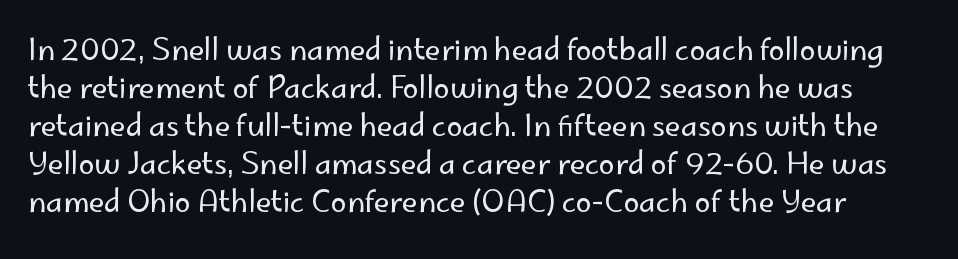
The image shows 29 px regular-weight sans-serif type, upright; set normal line spacing (1.31x), normal letter spacing, not underlined; low stroke contrast and a small x-height.
